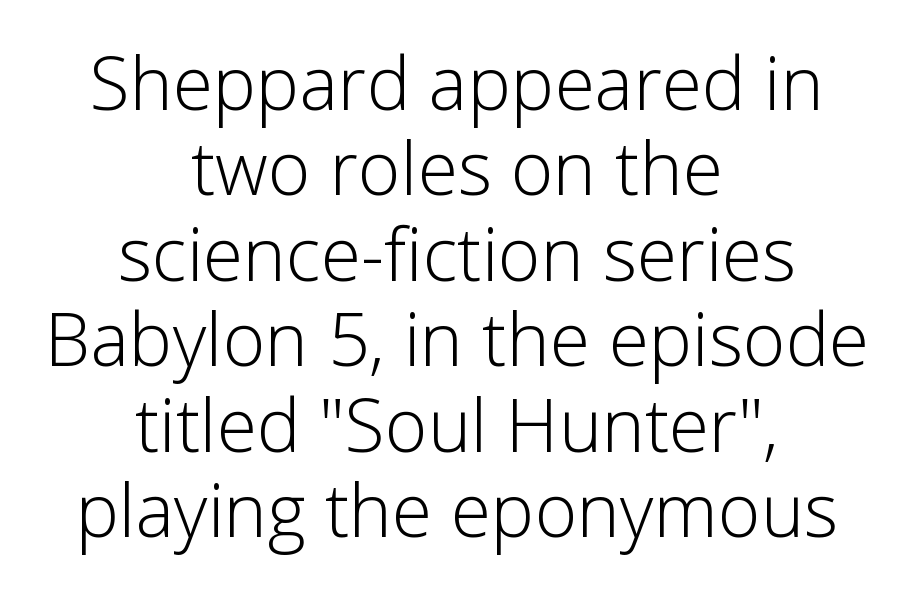
The image shows 73 px light sans-serif type, upright; set centered, line spacing 1.17x, normal letter spacing, not underlined; low stroke contrast and a medium x-height.
